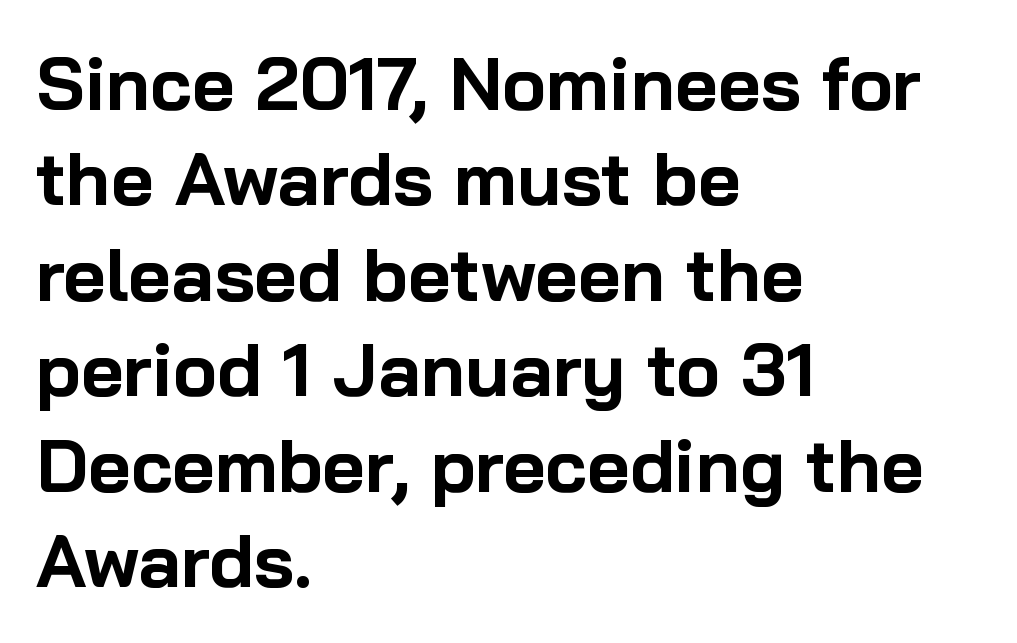
The image shows 74 px bold sans-serif type, upright; set left-aligned, normal line spacing (1.29x), normal letter spacing, not underlined; low stroke contrast and a medium x-height.
